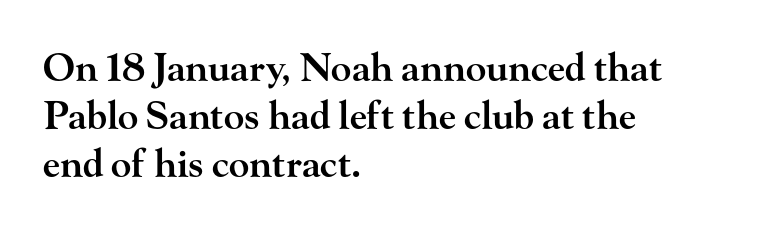
The image shows 38 px semibold, wide serif type, upright; set left-aligned, normal line spacing (1.26x), normal letter spacing, not underlined; high stroke contrast and a small x-height.
